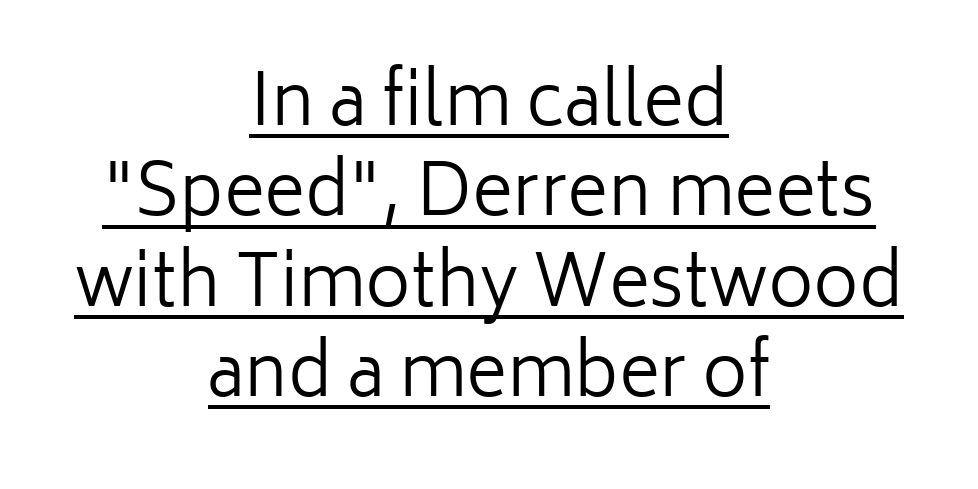
The face used here is a sans, in the tradition of grotesques and geometrics. Note the varied advance widths — an 'i' is clearly narrower than an 'm'. This is the regular roman posture of the typeface. One-word summary of the alignment: center. Inter-character spacing is left at the font's built-in metrics.
